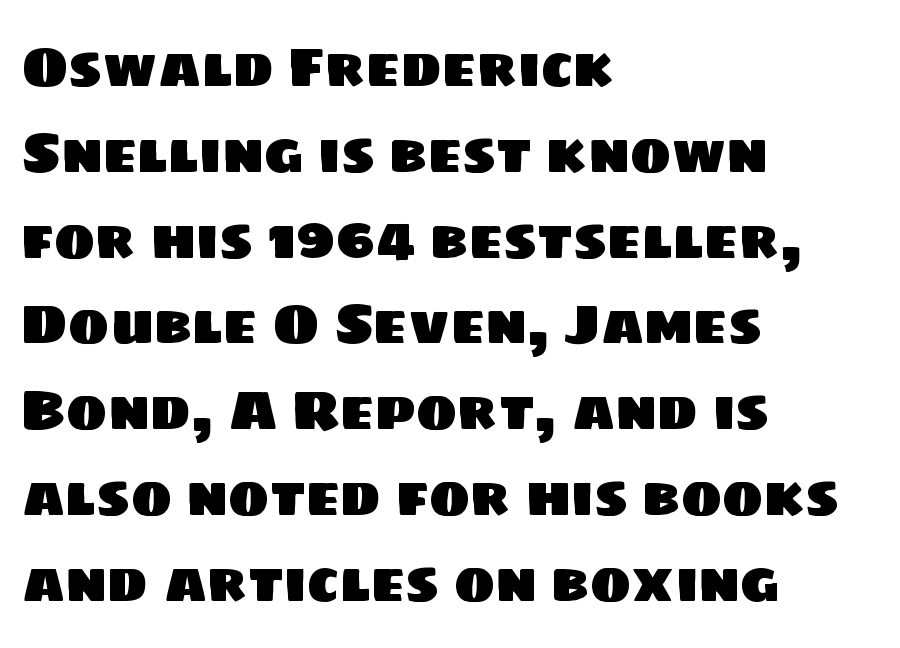
Interline gaps are of average width in this sample. Does the copy run flush right? No — it runs flush left. This sample uses a sans-serif face. A typesetter would call this proportional, since set widths differ per character. The specimen omits any rule beneath the text block's lines.
